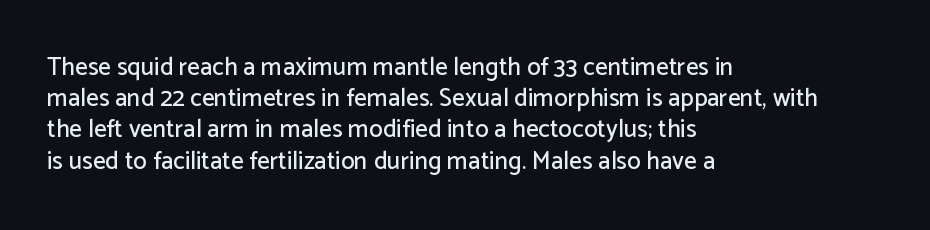
Q: Is the text italic (slanted)? A: No, it is upright.
Q: Is the text underlined? A: No.
Q: How is the paragraph aligned? A: Left-aligned.
Q: Is the spacing between letters normal or unusually wide? A: Normal.
Q: Is the spacing between lines tight, normal or loose? A: Normal.
